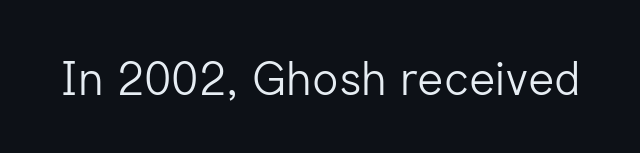
The letters advance in unequal steps, a hallmark of proportional type. Weight: regular or lighter. To sum up the face: it is a sans, with no serifs. Honestly, the letter spacing is just normal — you wouldn't notice it.
